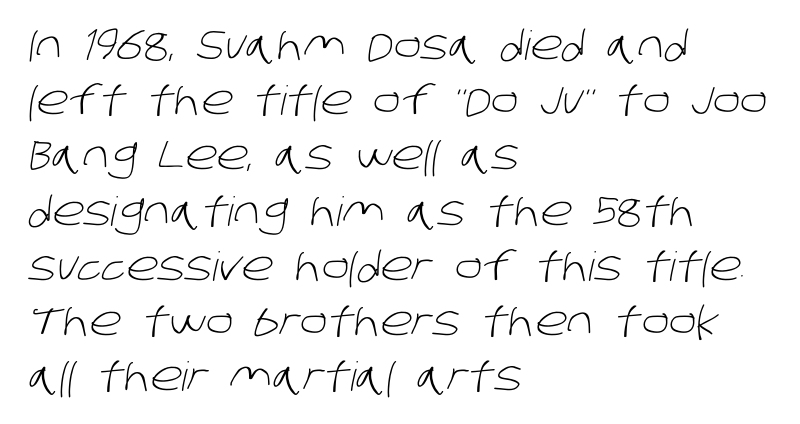
This sample keeps an unexceptional amount of space between lines. The letterforms sit shoulder to shoulder at normal distance. Is the stroke heavy? The answer is a plain regular-or-lighter. Plain, unruled lines of type. This rendering uses left alignment, leaving the right contour irregular. Proportional: the letters do not fall into vertical columns.
